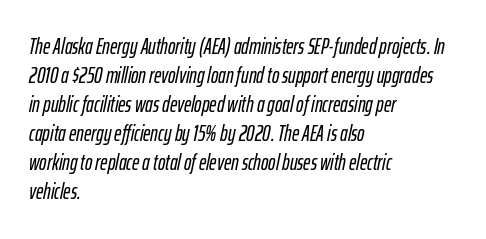
The image shows 22 px text type, italic (leaning right); set left-aligned, normal line spacing (1.32x), normal letter spacing, not underlined.
